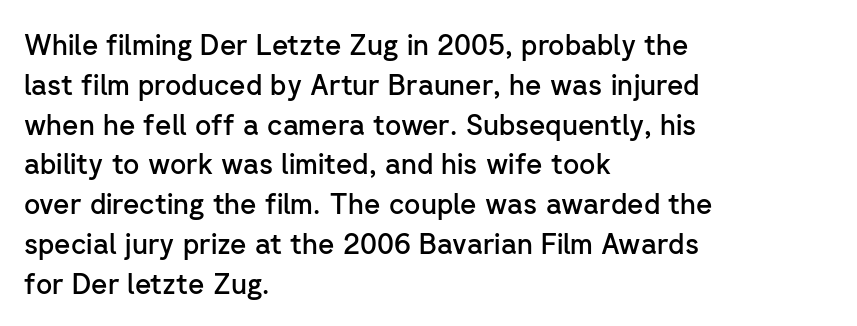
Here the designer chose a conventional face with non-uniform glyph widths. Letters rest on an invisible, unmarked baseline. How are the letters spaced? Ordinarily, with no added tracking. The compositor pushed each line to the left boundary. The passage shown is typeset with a sans-serif family.
